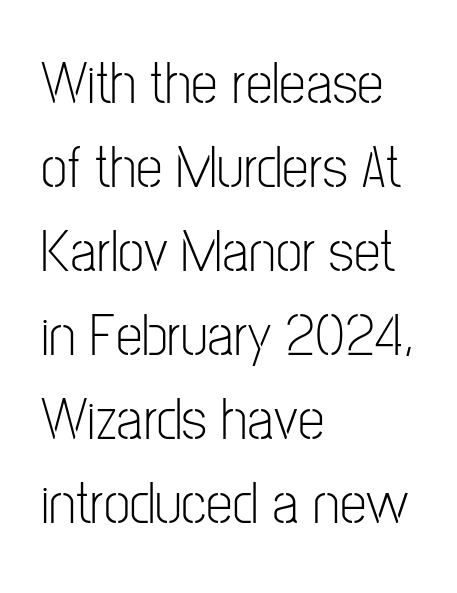
The image shows 60 px light, condensed sans-serif type, upright; set left-aligned, normal line spacing (1.4x), normal letter spacing, not underlined; low stroke contrast and a medium x-height.
